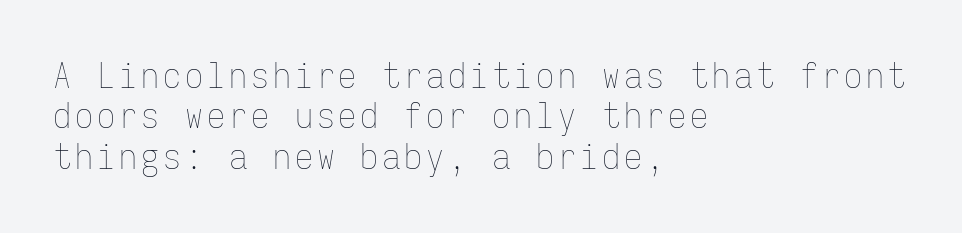
The type sits square on the baseline with zero lean. The rendering uses a small line-height, squeezing the rows. Bold? No — there's no thickening of the strokes. The setting favours the left margin, as ordinary paragraphs usually do. Any mark beneath the type? The region is blank. Spacing verdict: monospaced, one width for all characters.
